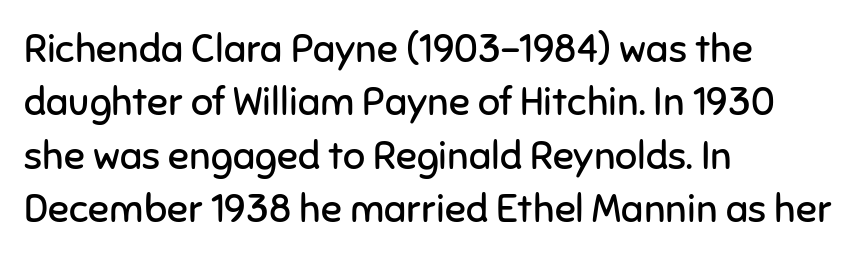
Q: Is the text bold? A: No.
Q: Is the text italic (slanted)? A: No, it is upright.
Q: Is the typeface a serif or a sans-serif typeface? A: Sans-serif.
Q: Is the text underlined? A: No.
Q: How is the paragraph aligned? A: Left-aligned.
Q: Is the spacing between letters normal or unusually wide? A: Normal.
Q: Is the spacing between lines tight, normal or loose? A: Normal.
Q: Width (condensed, normal, or wide)? A: Normal.
Q: Stroke contrast? A: Low.
Q: x-height? A: Medium.
Q: Monospaced? A: No.
